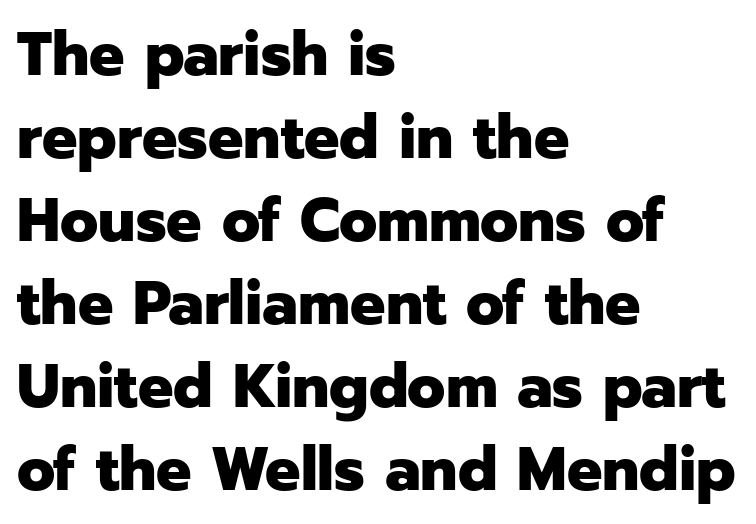
Q: Is the text bold? A: Yes.
Q: Is the text italic (slanted)? A: No, it is upright.
Q: Is the typeface a serif or a sans-serif typeface? A: Sans-serif.
Q: Is the text underlined? A: No.
Q: How is the paragraph aligned? A: Left-aligned.
Q: Is the spacing between letters normal or unusually wide? A: Normal.
Q: Is the spacing between lines tight, normal or loose? A: Normal.
Q: Width (condensed, normal, or wide)? A: Normal.
Q: Stroke contrast? A: Low.
Q: x-height? A: Medium.
Q: Monospaced? A: No.
